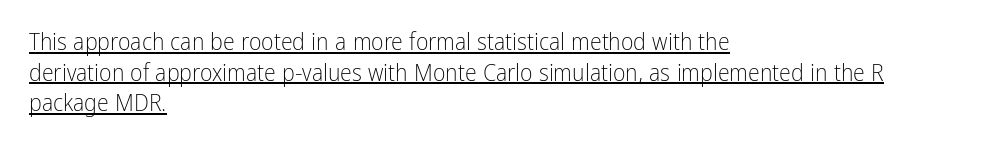
The image shows 24 px text type, upright; set left-aligned, normal line spacing (1.28x), normal letter spacing, underlined.
